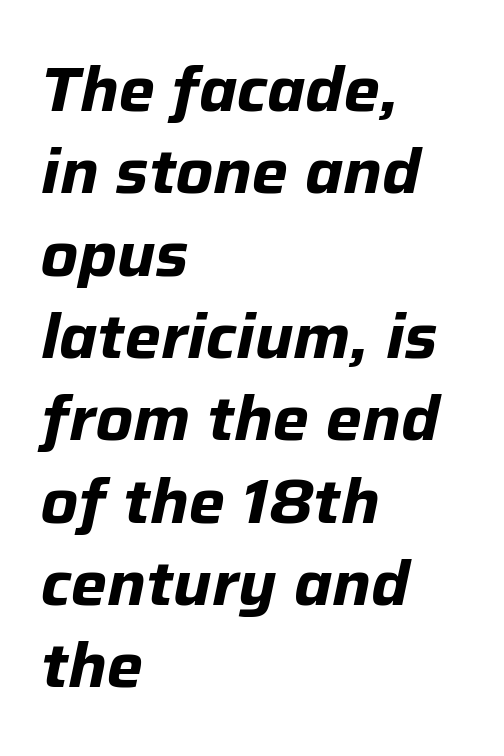
The face used here has the dense, thick strokes of a bold. Looks like regular typesetting: each glyph gets only the width it needs. Baseline-to-baseline distance is the conventional proportion of letter height. Default kerning and tracking; the words read as compact shapes. Tall strokes in this sample are angled rather than plumb. The setting favours the left margin, as ordinary paragraphs usually do.
